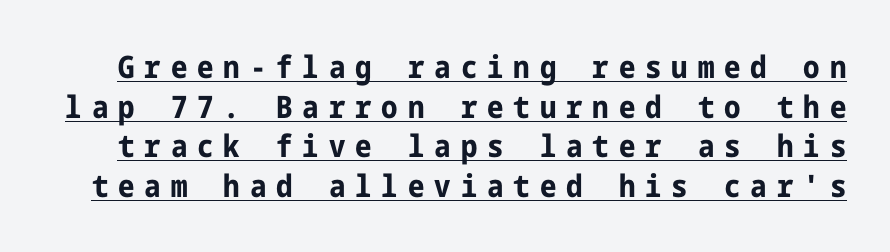
Classification — sans serif. Is there much room between lines? A standard amount, neither cramped nor airy. Check the space under the baseline: a stroke is drawn there. Look at the stroke-to-counter ratio: heavy, a bold.
